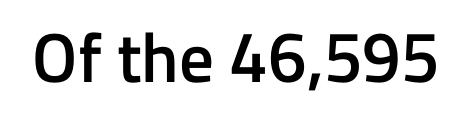
Q: Is the text bold? A: Semi-bold.
Q: Is the text italic (slanted)? A: No, it is upright.
Q: Is the typeface a serif or a sans-serif typeface? A: Sans-serif.
Q: Is the text underlined? A: No.
Q: Is the spacing between letters normal or unusually wide? A: Normal.
Q: Width (condensed, normal, or wide)? A: Normal.
Q: Stroke contrast? A: Low.
Q: x-height? A: Medium.
Q: Monospaced? A: No.
